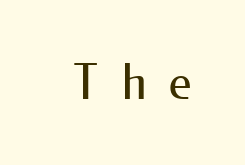
Q: Is the text bold? A: No.
Q: Is the text italic (slanted)? A: No, it is upright.
Q: Is the typeface a serif or a sans-serif typeface? A: Sans-serif.
Q: Is the text underlined? A: No.
Q: Is the spacing between letters normal or unusually wide? A: Unusually wide.
Q: Width (condensed, normal, or wide)? A: Normal.
Q: Stroke contrast? A: Medium.
Q: x-height? A: Small.
Q: Monospaced? A: No.
